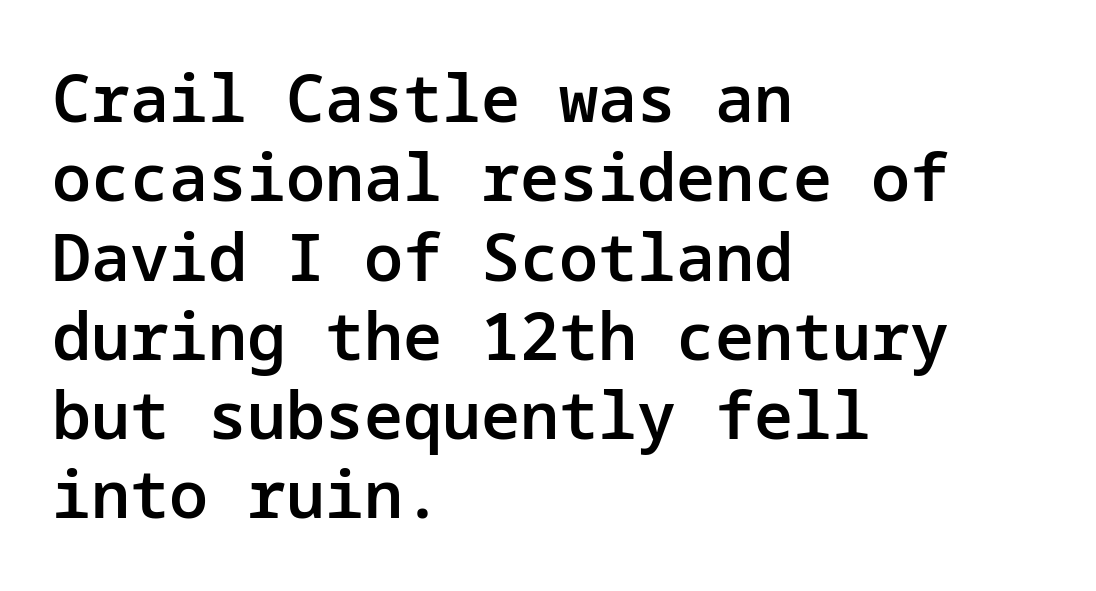
The image shows 65 px semibold sans-serif type, upright; set left-aligned, line spacing 1.22x, normal letter spacing, not underlined; low stroke contrast and a medium x-height.
